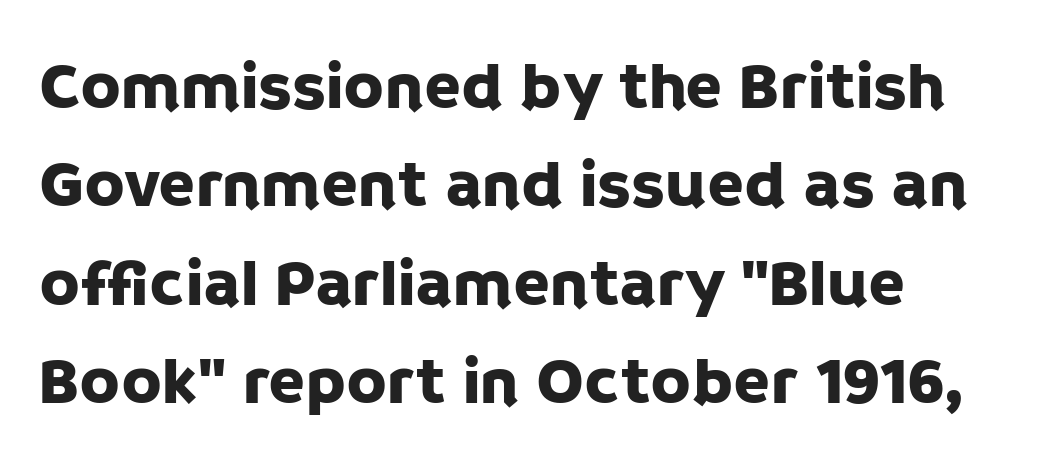
The image shows 67 px sans-serif type, upright; set left-aligned, normal line spacing (1.47x), normal letter spacing, not underlined; low stroke contrast and a large x-height.
